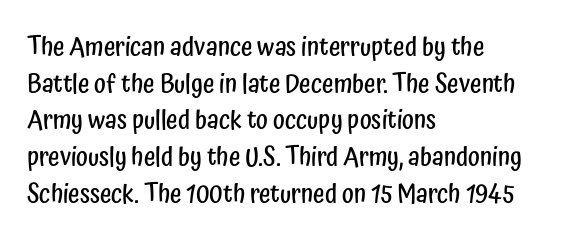
The gaps between neighbouring characters are ordinary and unremarkable. Clear beneath every line of the passage. The lettering holds an erect, upright posture throughout. Line starts are locked; line ends wander.
